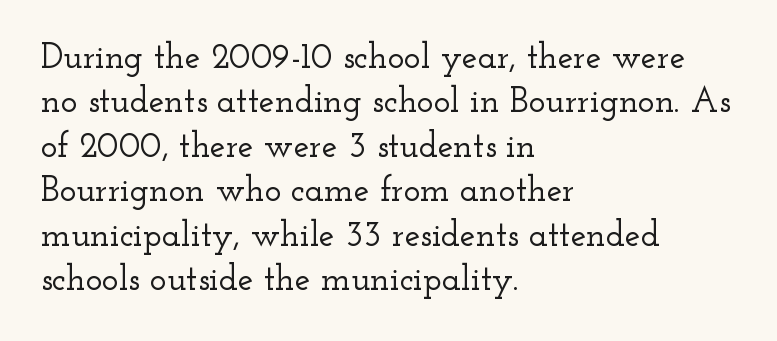
Typeset ragged right — the left edge is the straight one. Unlike italic type, these characters show no tilt at all. Interline gaps are of average width in this sample. A typesetter would label this face a serif. Each word holds together tightly as a unit, with standard inter-letter gaps.
